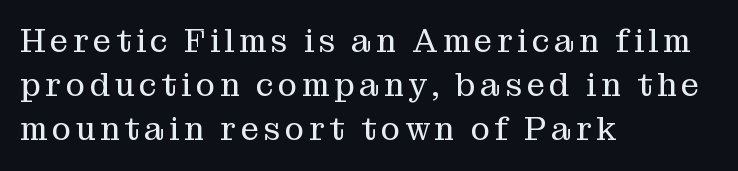
Type style note: has serifs. This is not heavy type; no bold has been used. This sample has the flowing, uneven cadence of proportional lettering. No italicization has been applied; the sample stays upright. A typesetter would call this leading conventional body-copy spacing. The specimen omits any rule beneath the text block's lines.
